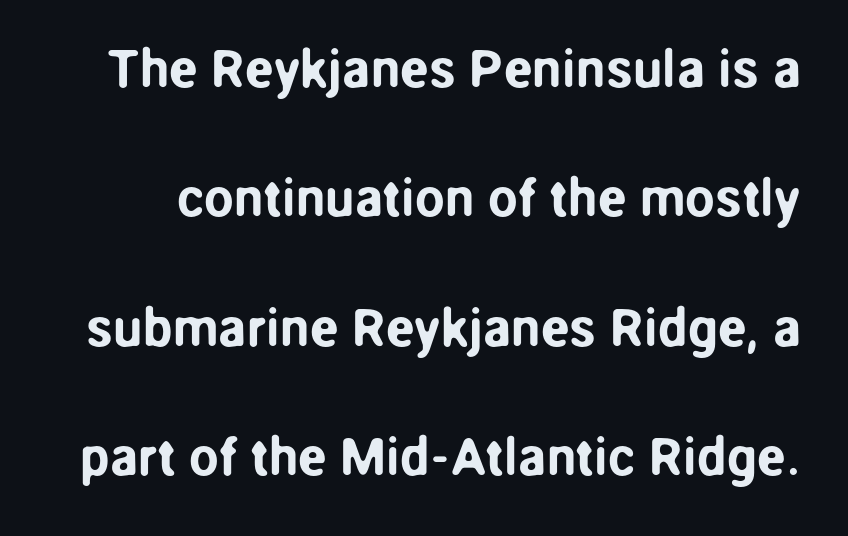
These lines were composed using upright roman letters. Here the designer chose a conventional face with non-uniform glyph widths. The rendering shows plain stroke endings on the letterforms — a sans-serif design. You could fit nearly another row in the gap between these rows. Caption: standard tracking, unaltered. Only glyphs here, with clear space below each row.
